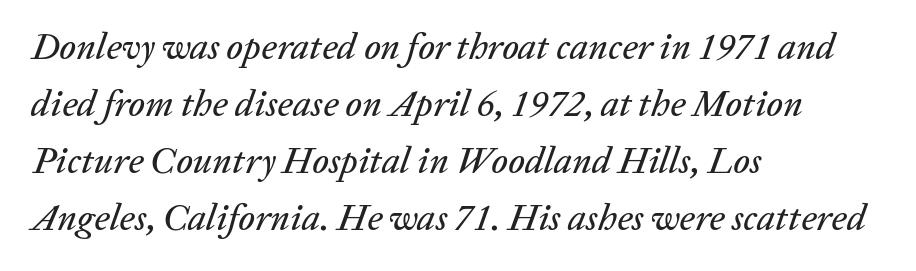
{"italic": "yes", "lean": "right", "slant_degrees": 20, "width": "normal", "stroke_contrast": "low", "x_height": "medium", "monospaced": "no", "underline": "no", "align": "left", "line_spacing": "normal", "line_spacing_ratio": 1.54, "letter_spacing": "normal", "letter_spacing_em": 0.0, "glyph_px": 37}
